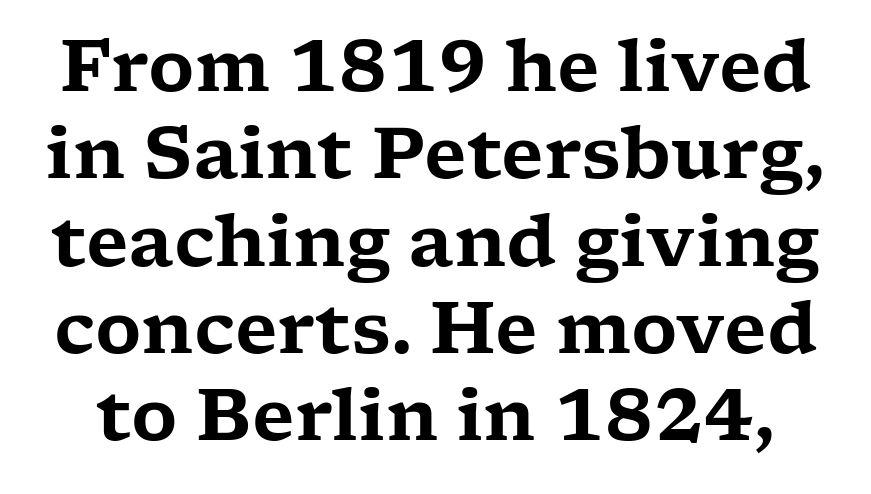
{"serif": "yes", "italic": "no", "width": "wide", "stroke_contrast": "low", "x_height": "medium", "monospaced": "no", "underline": "no", "line_spacing_ratio": 1.23, "letter_spacing": "normal", "letter_spacing_em": 0.0, "glyph_px": 71}
